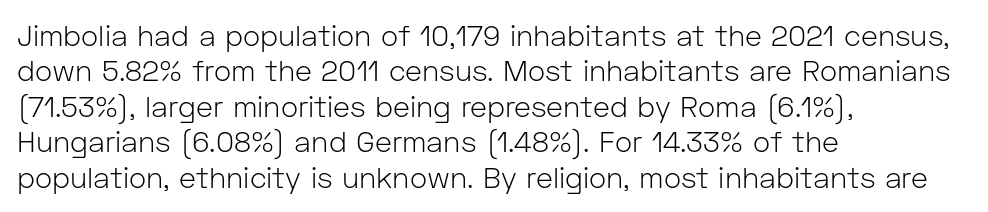
Q: Is the text bold? A: No.
Q: Is the text italic (slanted)? A: No, it is upright.
Q: Is the typeface a serif or a sans-serif typeface? A: Sans-serif.
Q: Is the text underlined? A: No.
Q: How is the paragraph aligned? A: Left-aligned.
Q: Is the spacing between letters normal or unusually wide? A: Normal.
Q: Width (condensed, normal, or wide)? A: Normal.
Q: Stroke contrast? A: Low.
Q: x-height? A: Medium.
Q: Monospaced? A: No.
